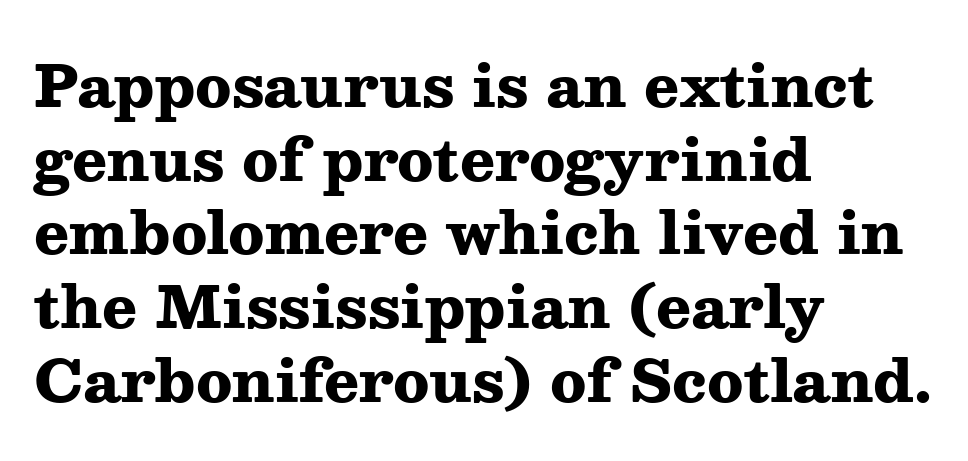
{"serif": "yes", "italic": "no", "bold": "yes", "weight": "heavy", "width": "wide", "stroke_contrast": "medium", "x_height": "medium", "monospaced": "no", "underline": "no", "align": "left", "line_spacing": "normal", "line_spacing_ratio": 1.27, "letter_spacing": "normal", "letter_spacing_em": 0.0, "glyph_px": 58}
